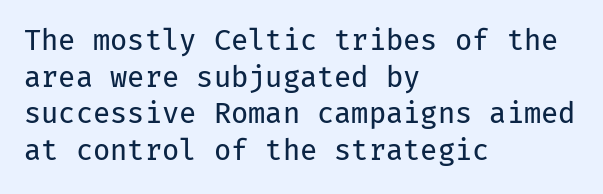
{"serif": "no", "italic": "no", "bold": "no", "weight": "regular", "width": "normal", "stroke_contrast": "low", "x_height": "medium", "monospaced": "yes", "underline": "no", "align": "left", "line_spacing": "normal", "line_spacing_ratio": 1.31, "letter_spacing": "normal", "letter_spacing_em": 0.0, "glyph_px": 28}
